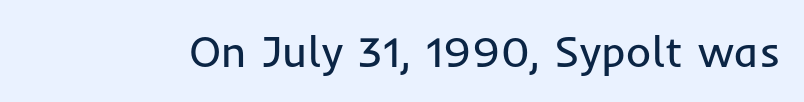
Q: Is the text bold? A: No.
Q: Is the text italic (slanted)? A: No, it is upright.
Q: Is the typeface a serif or a sans-serif typeface? A: Sans-serif.
Q: Is the text underlined? A: No.
Q: Is the spacing between letters normal or unusually wide? A: Normal.
Q: Width (condensed, normal, or wide)? A: Normal.
Q: Stroke contrast? A: Low.
Q: x-height? A: Medium.
Q: Monospaced? A: No.
